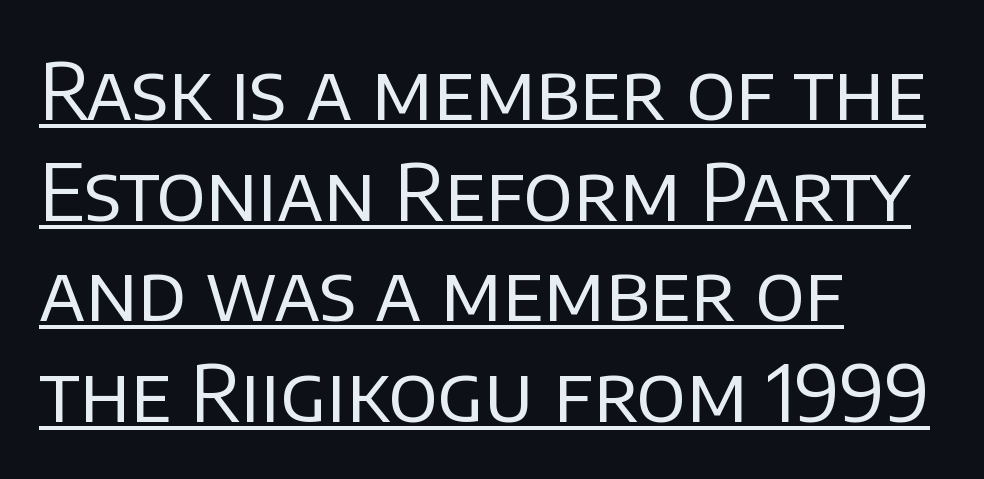
{"serif": "no", "italic": "no", "bold": "no", "weight": "regular", "width": "normal", "stroke_contrast": "low", "x_height": "large", "monospaced": "no", "underline": "yes", "align": "left", "line_spacing": "normal", "line_spacing_ratio": 1.29, "letter_spacing": "normal", "letter_spacing_em": 0.0, "glyph_px": 78}
